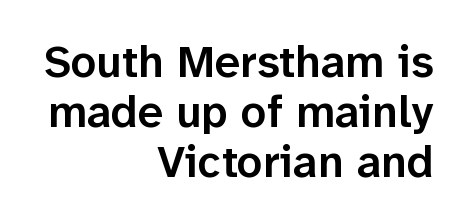
The image shows 45 px semibold sans-serif type, upright; set right-aligned, tight line spacing (1.11x), normal letter spacing, not underlined; low stroke contrast and a medium x-height.
